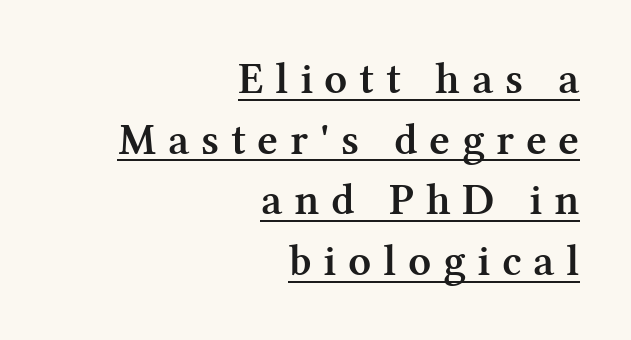
The image shows 45 px semibold serif type, upright; set right-aligned, normal line spacing (1.35x), unusually wide letter spacing (+0.26 em), underlined; medium stroke contrast and a medium x-height.
